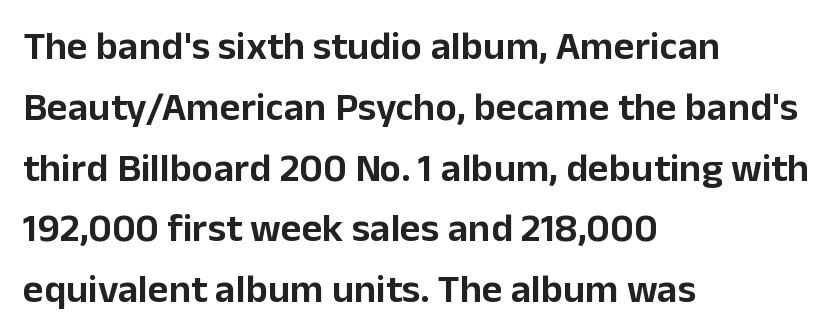
{"serif": "no", "italic": "no", "width": "normal", "stroke_contrast": "low", "x_height": "medium", "monospaced": "no", "underline": "no", "align": "left", "line_spacing": "normal", "line_spacing_ratio": 1.52, "letter_spacing": "normal", "letter_spacing_em": 0.0, "glyph_px": 40}
